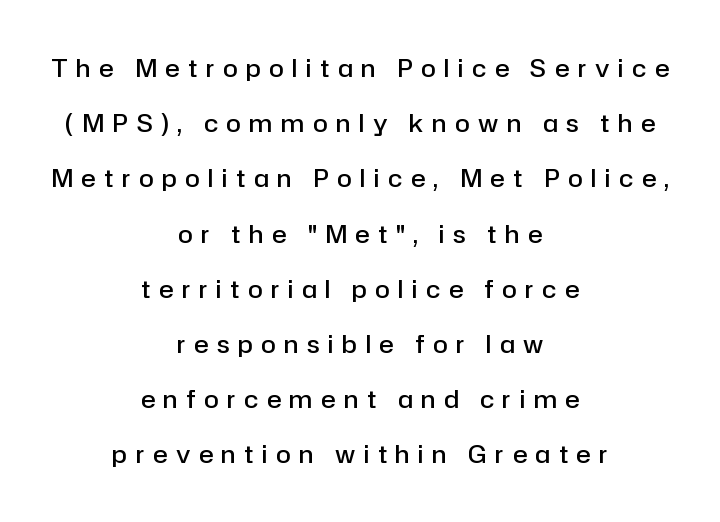
This rendering uses center alignment, leaving both contours irregular but symmetric. These lines carry some extra weight — a demibold, not a full bold. The leading is generous, giving the passage an open texture. Does extra space separate the letters? Yes, quite a lot of it. You can tell it's not italic because the verticals are truly vertical.
